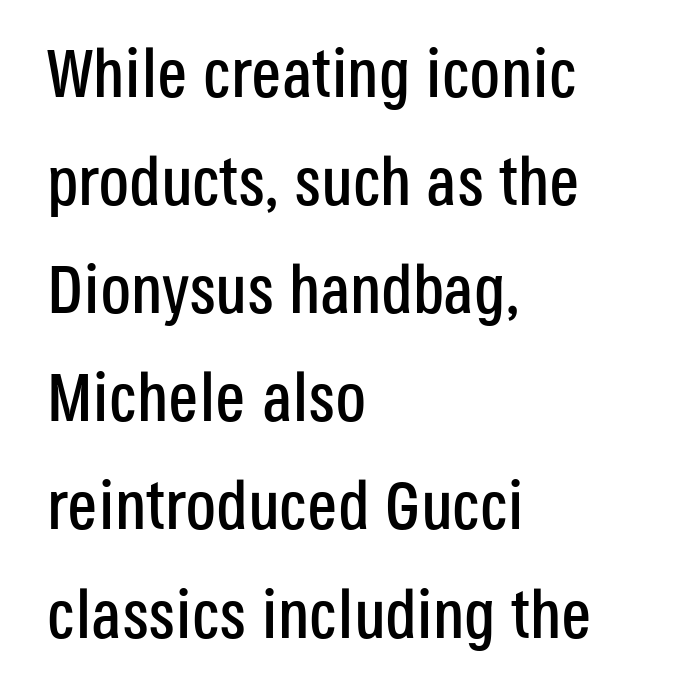
The rendering uses natural spacing where letterforms have individual widths. Does the leading feel generous? No, just average. Reading down the block, your eye returns to a fixed left position each line. The space directly below the letters is spotless. The lettering holds an erect, upright posture throughout.
